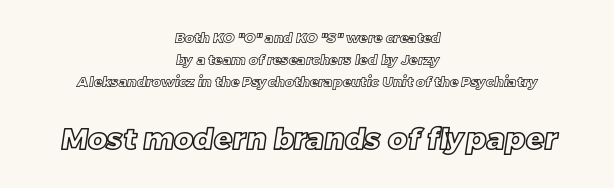
{"width": "normal", "x_height": "large", "monospaced": "no", "underline": "no", "align": "center", "line_spacing": "normal", "line_spacing_ratio": 1.57, "letter_spacing": "normal", "letter_spacing_em": 0.0, "larger_block": "second", "size_ratio": 2.14, "glyph_px": 30}
